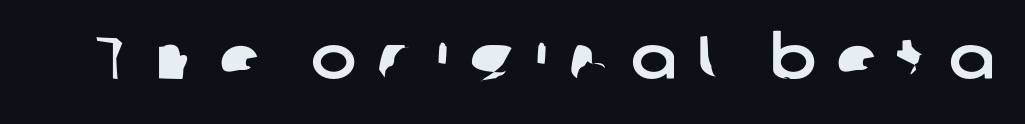
The image shows 61 px sans-serif type; set unusually wide letter spacing (+0.34 em), not underlined; low stroke contrast and a medium x-height.
